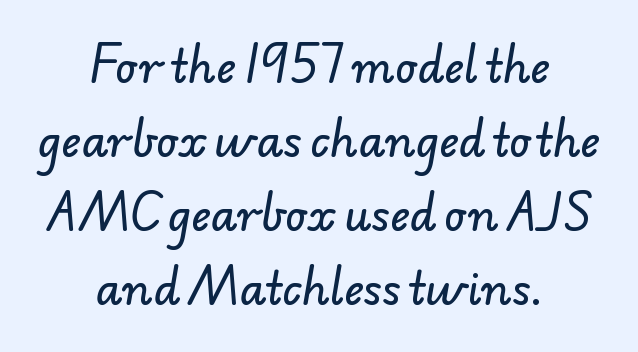
The image shows 43 px sans-serif type; set centered, line spacing 1.72x, normal letter spacing, not underlined; low stroke contrast and a small x-height.
